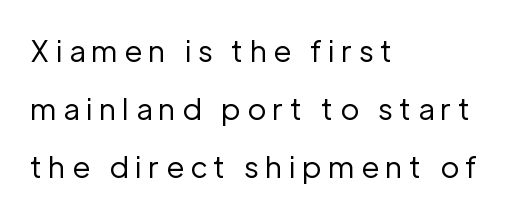
Q: Is the text bold? A: No.
Q: Is the text italic (slanted)? A: No, it is upright.
Q: Is the typeface a serif or a sans-serif typeface? A: Sans-serif.
Q: Is the text underlined? A: No.
Q: How is the paragraph aligned? A: Left-aligned.
Q: Is the spacing between letters normal or unusually wide? A: Unusually wide.
Q: Is the spacing between lines tight, normal or loose? A: Loose.
Q: Width (condensed, normal, or wide)? A: Normal.
Q: Stroke contrast? A: Low.
Q: x-height? A: Medium.
Q: Monospaced? A: No.
